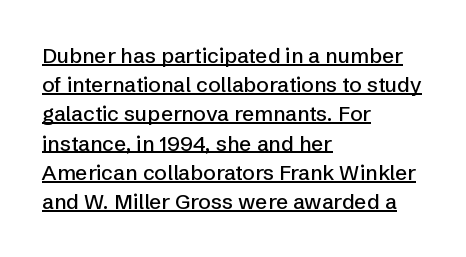
The rendering keeps characters at their native spacing. Descenders here cross a horizontal rule under the line. Is there much room between lines? A standard amount, neither cramped nor airy. Ascenders rise straight up at ninety degrees. Alignment: flush left.
